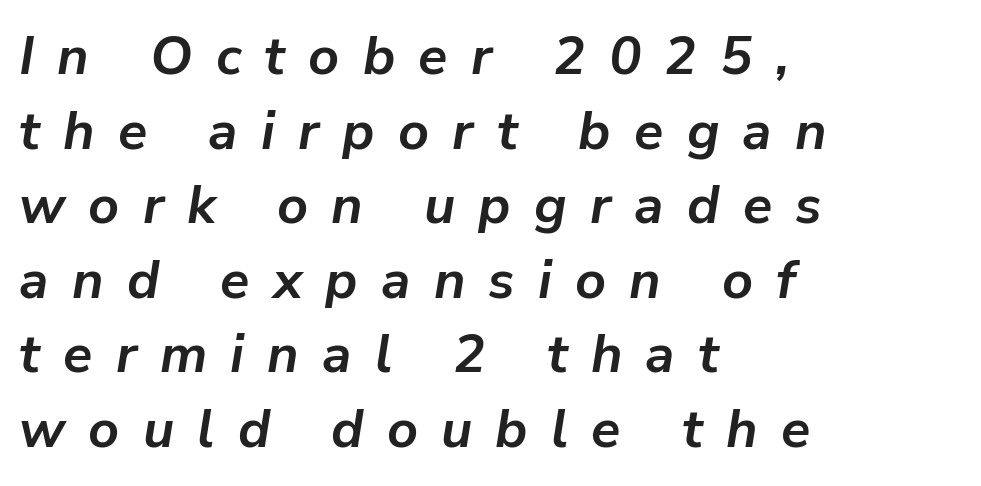
A student would call this left alignment; a typographer would say flush left, rag right. Designer's note — italics engaged. Summary of vertical rhythm: regular, with standard interline spacing. The letters advance in unequal steps, a hallmark of proportional type.
